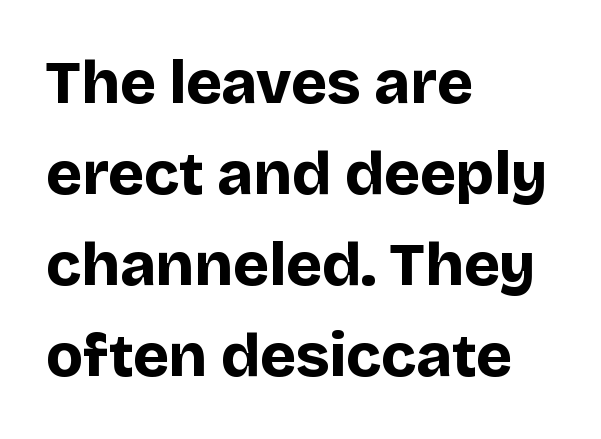
The image shows 61 px bold sans-serif type, upright; set left-aligned, normal line spacing (1.49x), normal letter spacing, not underlined; low stroke contrast and a large x-height.
